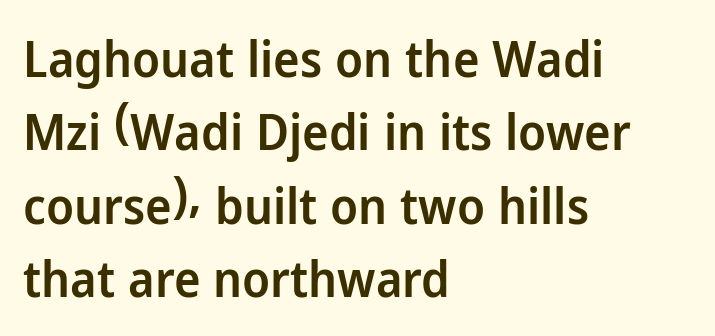
{"serif": "no", "italic": "no", "bold": "semi", "weight": "semibold", "width": "normal", "stroke_contrast": "low", "x_height": "medium", "monospaced": "no", "underline": "no", "align": "left", "line_spacing": "normal", "line_spacing_ratio": 1.47, "letter_spacing": "normal", "letter_spacing_em": 0.0, "glyph_px": 50}
